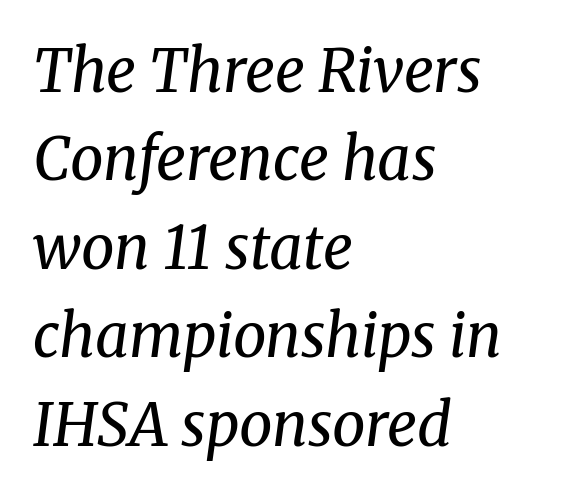
Weight: in the light-to-regular range. Honestly, the letter spacing is just normal — you wouldn't notice it. The designer went with a serif here, giving each stem small feet. The rows are spaced the way most documents space them. One-word summary of the alignment: left.
